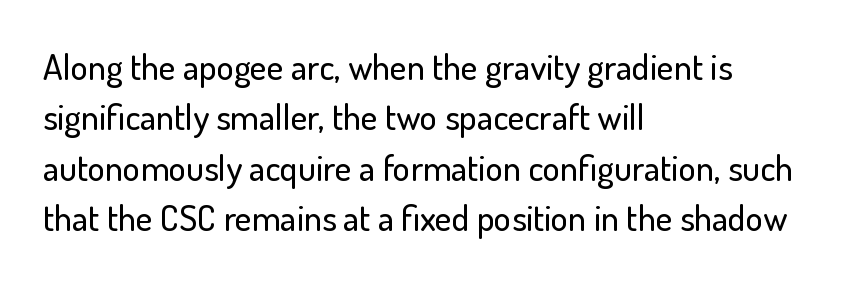
The image shows 36 px sans-serif type, upright; set left-aligned, normal line spacing (1.4x), normal letter spacing, not underlined; low stroke contrast and a small x-height.
